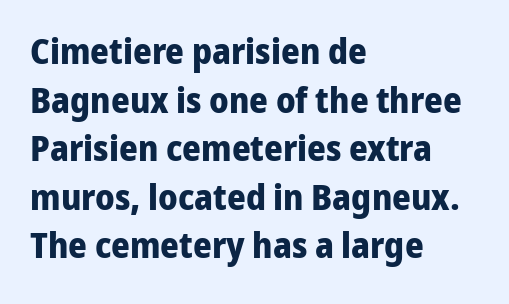
The image shows 36 px bold sans-serif type, upright; set left-aligned, normal line spacing (1.35x), normal letter spacing, not underlined; low stroke contrast and a medium x-height.
